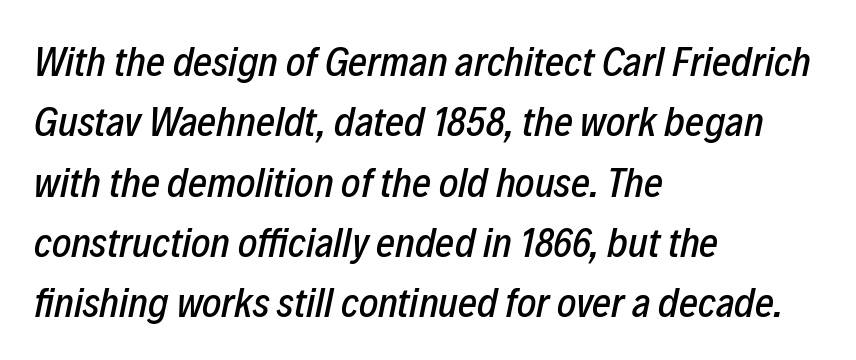
Q: Is the text italic (slanted)? A: Yes, it leans right by about 12 degrees.
Q: Is the text underlined? A: No.
Q: How is the paragraph aligned? A: Left-aligned.
Q: Is the spacing between letters normal or unusually wide? A: Normal.
Q: Is the spacing between lines tight, normal or loose? A: Normal.
Q: Width (condensed, normal, or wide)? A: Condensed.
Q: Stroke contrast? A: Low.
Q: x-height? A: Medium.
Q: Monospaced? A: No.
